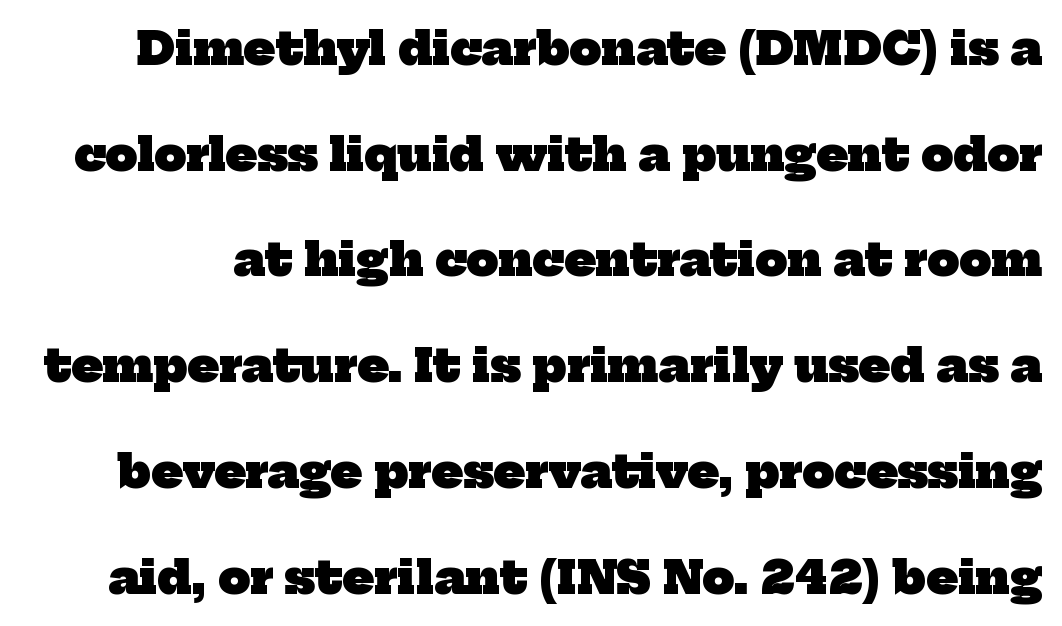
{"serif": "yes", "bold": "yes", "weight": "heavy", "width": "normal", "stroke_contrast": "low", "x_height": "medium", "monospaced": "no", "underline": "no", "line_spacing": "loose", "line_spacing_ratio": 2.35, "letter_spacing": "normal", "letter_spacing_em": 0.0, "glyph_px": 45}
